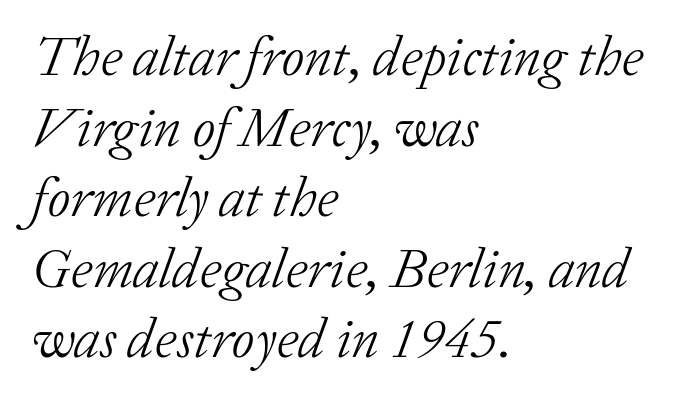
{"serif": "yes", "italic": "yes", "lean": "right", "slant_degrees": 20, "bold": "no", "weight": "light", "width": "normal", "stroke_contrast": "low", "x_height": "medium", "monospaced": "no", "underline": "no", "align": "left", "line_spacing": "normal", "line_spacing_ratio": 1.26, "letter_spacing": "normal", "letter_spacing_em": 0.0, "glyph_px": 56}
